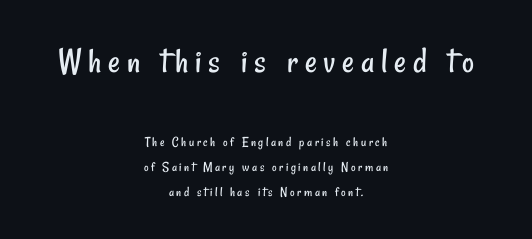
Q: Is the text bold? A: No.
Q: Is the typeface a serif or a sans-serif typeface? A: Sans-serif.
Q: Is the text underlined? A: No.
Q: How is the paragraph aligned? A: Centered.
Q: Which block of text is set in a larger size, the first (top) or the second (bottom)? A: The first (top) one.
Q: Width (condensed, normal, or wide)? A: Condensed.
Q: Stroke contrast? A: Low.
Q: x-height? A: Small.
Q: Monospaced? A: No.
